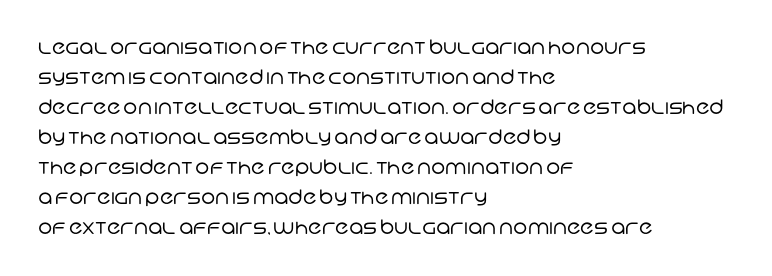
Q: Is the text bold? A: No.
Q: Is the text underlined? A: No.
Q: How is the paragraph aligned? A: Left-aligned.
Q: Is the spacing between letters normal or unusually wide? A: Normal.
Q: Is the spacing between lines tight, normal or loose? A: Normal.
